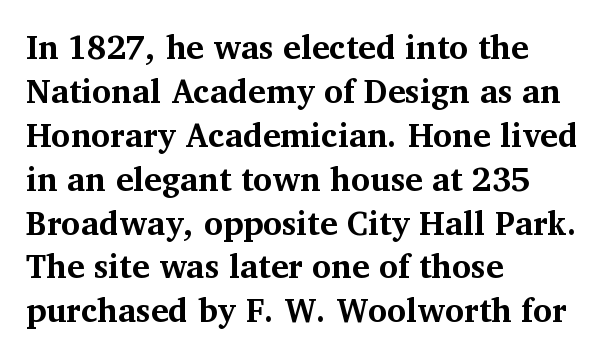
The image shows 33 px bold serif type, upright; set left-aligned, normal line spacing (1.33x), normal letter spacing, not underlined; medium stroke contrast and a medium x-height.
